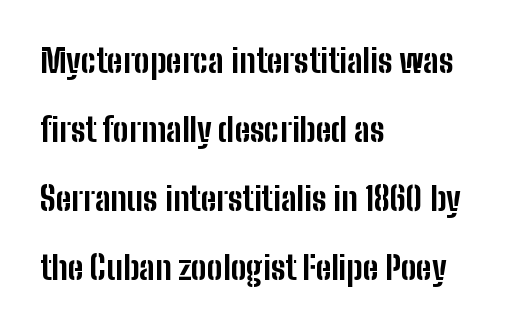
Is this a sans? Yes — the strokes have no serifs. Style check: upright. Is this a fixed-width face? No — the glyphs have proportional, varying widths. Honestly, the rows look like they've been pulled way apart. The passage shown has conventional tracking throughout. Typesetter's note: full bold, strokes at maximum text heaviness.
